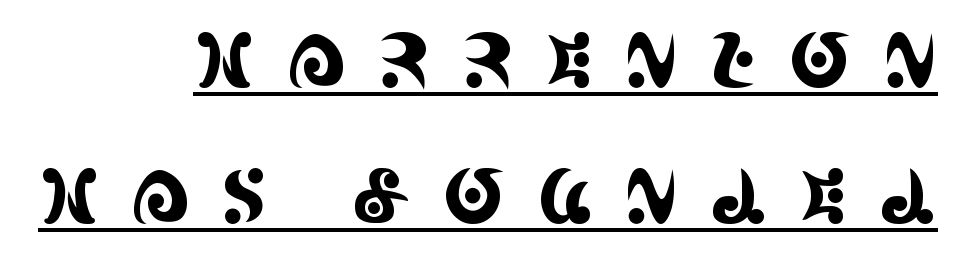
Q: Is the text italic (slanted)? A: No, it is upright.
Q: Is the typeface a serif or a sans-serif typeface? A: Serif.
Q: Is the text underlined? A: Yes.
Q: How is the paragraph aligned? A: Right-aligned.
Q: Is the spacing between letters normal or unusually wide? A: Unusually wide.
Q: Width (condensed, normal, or wide)? A: Condensed.
Q: x-height? A: Large.
Q: Monospaced? A: No.
